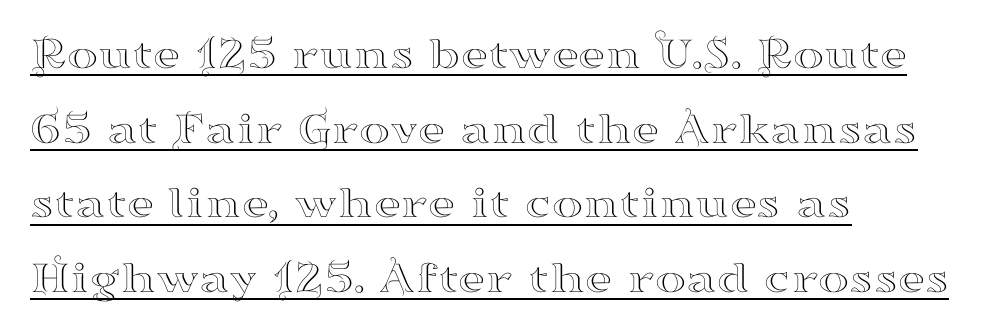
This sample carries an underscore along the baseline area. In terms of posture, this sample is upright. Think of a printed novel: that variable character pitch is what you see here. The glyphs in this specimen are seriffed. Notice how the passage keeps a crisp vertical edge on the left only.
